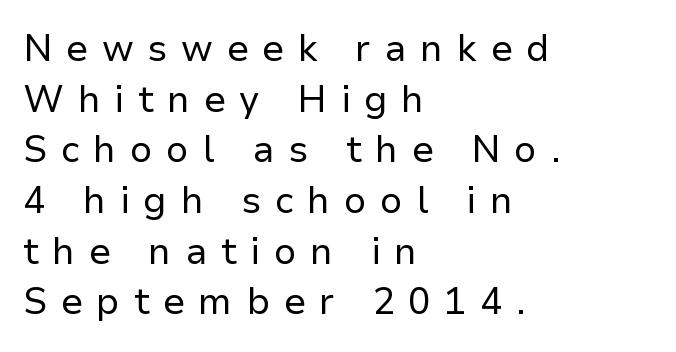
{"serif": "no", "italic": "no", "bold": "no", "weight": "regular", "width": "normal", "stroke_contrast": "low", "x_height": "medium", "monospaced": "no", "underline": "no", "align": "left", "line_spacing": "normal", "line_spacing_ratio": 1.37, "letter_spacing": "wide", "letter_spacing_em": 0.37, "glyph_px": 37}
